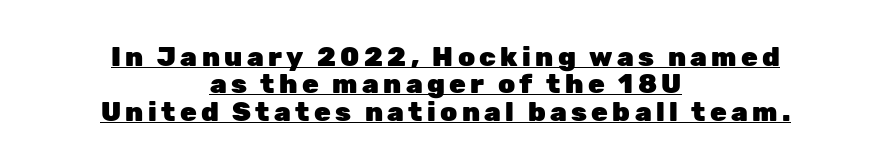
Q: Is the text bold? A: Yes.
Q: Is the text italic (slanted)? A: No, it is upright.
Q: Is the text underlined? A: Yes.
Q: How is the paragraph aligned? A: Centered.
Q: Is the spacing between lines tight, normal or loose? A: Tight.
